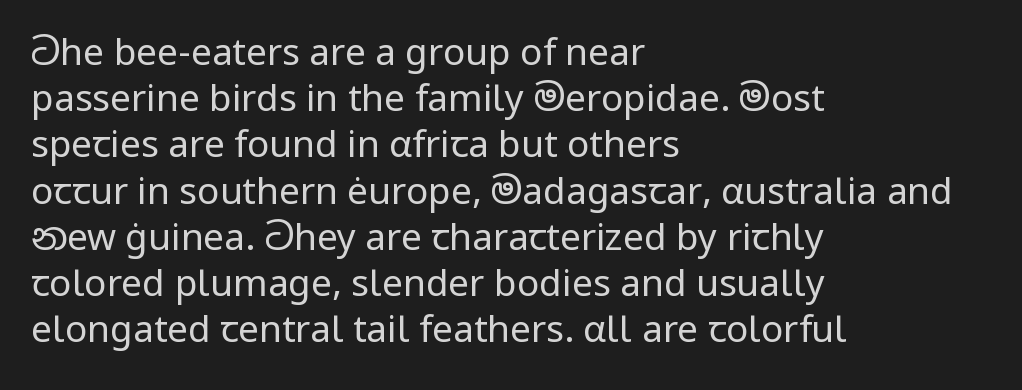
Leading matches the norm, producing a regular column. The area under the type is left untouched. Short and long lines alike share a common starting point at left. Ascenders rise straight up at ninety degrees. This sample uses plain, unmodified letter spacing. This rendering employs a face without finishing strokes, i.e., a sans-serif.
